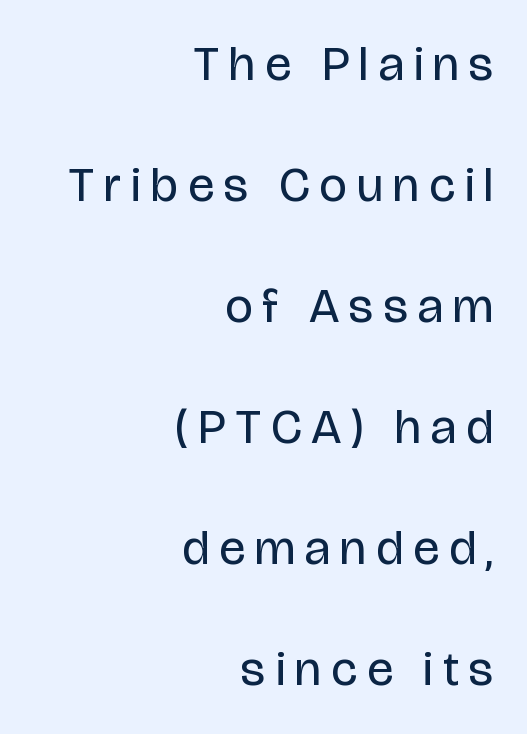
The image shows 49 px regular-weight, condensed sans-serif type, upright; set right-aligned, loose line spacing (2.47x), unusually wide letter spacing (+0.21 em), not underlined; low stroke contrast and a large x-height.
